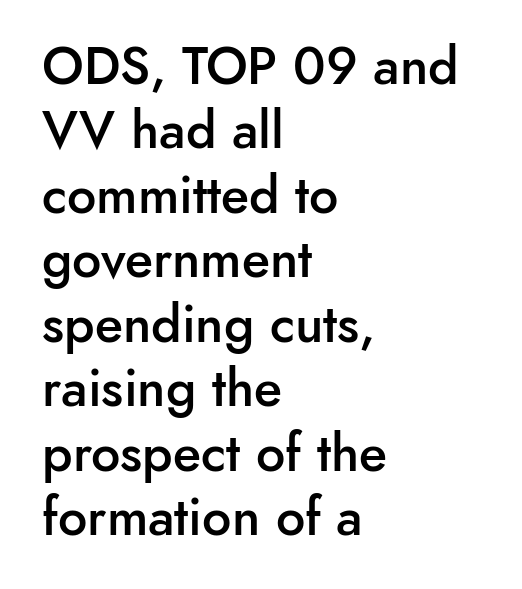
Q: Is the text bold? A: Semi-bold.
Q: Is the text italic (slanted)? A: No, it is upright.
Q: Is the typeface a serif or a sans-serif typeface? A: Sans-serif.
Q: Is the text underlined? A: No.
Q: How is the paragraph aligned? A: Left-aligned.
Q: Is the spacing between letters normal or unusually wide? A: Normal.
Q: Width (condensed, normal, or wide)? A: Normal.
Q: Stroke contrast? A: Low.
Q: x-height? A: Small.
Q: Monospaced? A: No.
